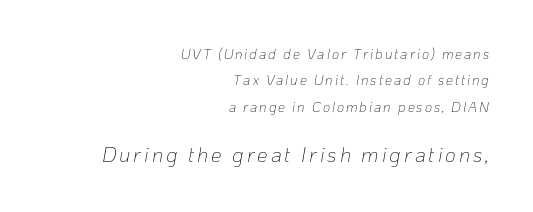
{"italic": "yes", "lean": "right", "slant_degrees": 10, "bold": "no", "underline": "no", "align": "right", "line_spacing_ratio": 1.88, "larger_block": "second", "size_ratio": 1.5, "glyph_px": 21}
